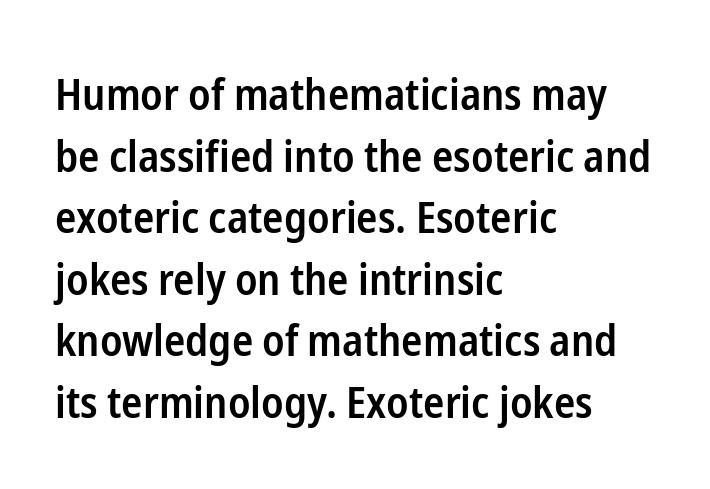
{"serif": "no", "italic": "no", "bold": "semi", "weight": "semibold", "width": "condensed", "stroke_contrast": "low", "x_height": "medium", "monospaced": "no", "underline": "no", "align": "left", "line_spacing": "normal", "line_spacing_ratio": 1.4, "letter_spacing": "normal", "letter_spacing_em": 0.0, "glyph_px": 44}
